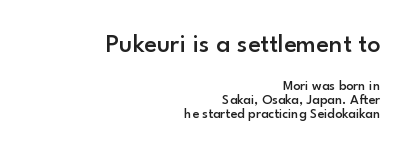
One-word summary of the alignment: right. Which chunk is bigger? The first one — the top block dwarfs the bottom. The line texture is even and compact thanks to regular tracking. The font is running at a semibold setting, under full bold.
